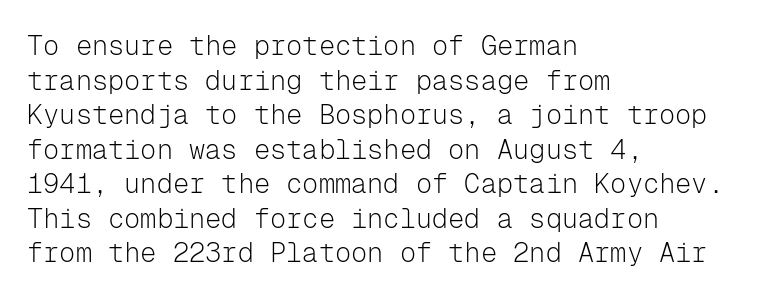
{"italic": "no", "bold": "no", "underline": "no", "align": "left", "line_spacing": "normal", "line_spacing_ratio": 1.28, "letter_spacing": "normal", "letter_spacing_em": 0.0, "glyph_px": 27}
